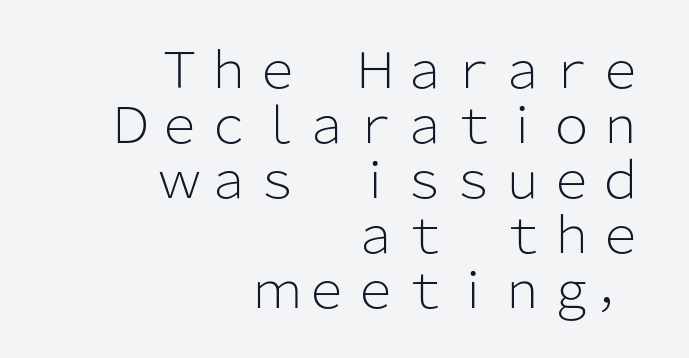
The text block is weighted toward the right margin, trailing off unevenly leftward. The area under the type is left untouched. A typesetter would call this proportional, since set widths differ per character. Tall strokes in this sample are plumb rather than angled. A typesetter would call this leading minimal, almost set solid. The type family on display is of the sans-serif kind.
